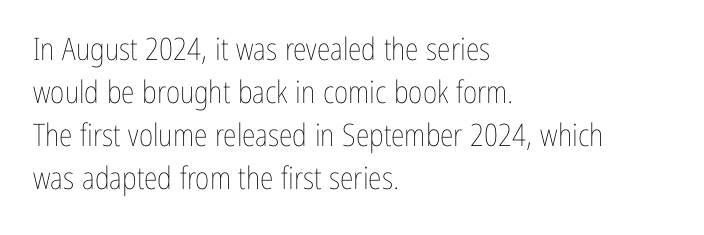
Q: Is the text bold? A: No.
Q: Is the text italic (slanted)? A: No, it is upright.
Q: Is the text underlined? A: No.
Q: How is the paragraph aligned? A: Left-aligned.
Q: Is the spacing between letters normal or unusually wide? A: Normal.
Q: Is the spacing between lines tight, normal or loose? A: Normal.
Q: Width (condensed, normal, or wide)? A: Condensed.
Q: Stroke contrast? A: Low.
Q: x-height? A: Medium.
Q: Monospaced? A: No.
